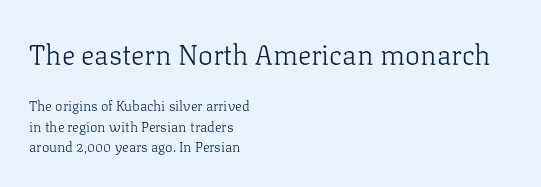
The image shows 28 px light serif type, upright; set left-aligned, normal line spacing (1.48x), normal letter spacing, not underlined; the first (top) block is 2.0x larger; low stroke contrast and a medium x-height.
